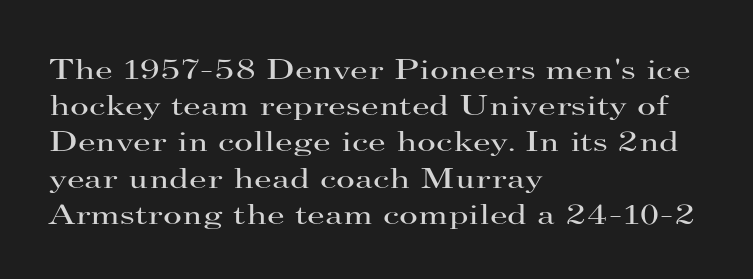
The image shows 29 px regular-weight, wide serif type, upright; set left-aligned, normal line spacing (1.25x), normal letter spacing, not underlined; high stroke contrast and a small x-height.
